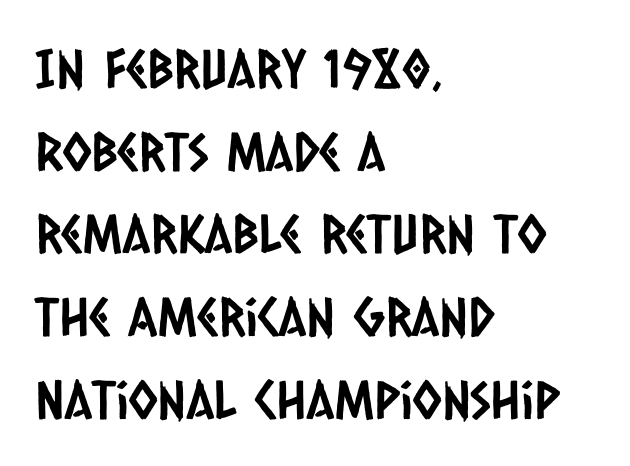
{"serif": "no", "width": "condensed", "stroke_contrast": "low", "x_height": "large", "monospaced": "no", "underline": "no", "align": "left", "line_spacing": "normal", "line_spacing_ratio": 1.56, "letter_spacing": "normal", "letter_spacing_em": 0.0, "glyph_px": 53}
